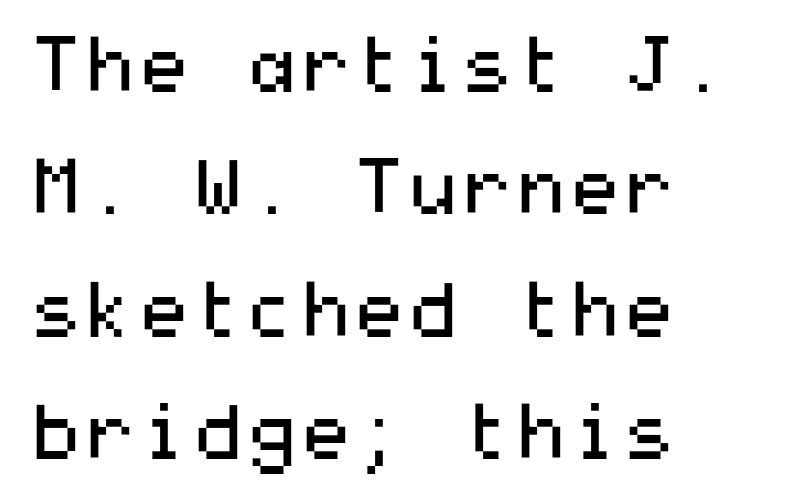
Q: Is the text bold? A: No.
Q: Is the text italic (slanted)? A: No, it is upright.
Q: Is the typeface a serif or a sans-serif typeface? A: Sans-serif.
Q: Is the text underlined? A: No.
Q: How is the paragraph aligned? A: Left-aligned.
Q: Is the spacing between letters normal or unusually wide? A: Normal.
Q: Is the spacing between lines tight, normal or loose? A: Normal.
Q: Width (condensed, normal, or wide)? A: Wide.
Q: Stroke contrast? A: Medium.
Q: x-height? A: Medium.
